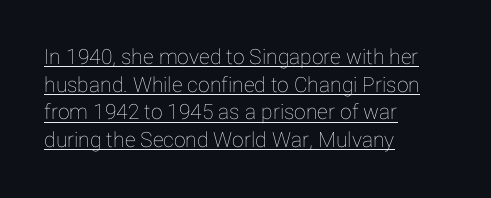
{"italic": "no", "underline": "yes", "align": "left", "line_spacing": "normal", "line_spacing_ratio": 1.32, "letter_spacing": "normal", "letter_spacing_em": 0.0, "glyph_px": 21}
